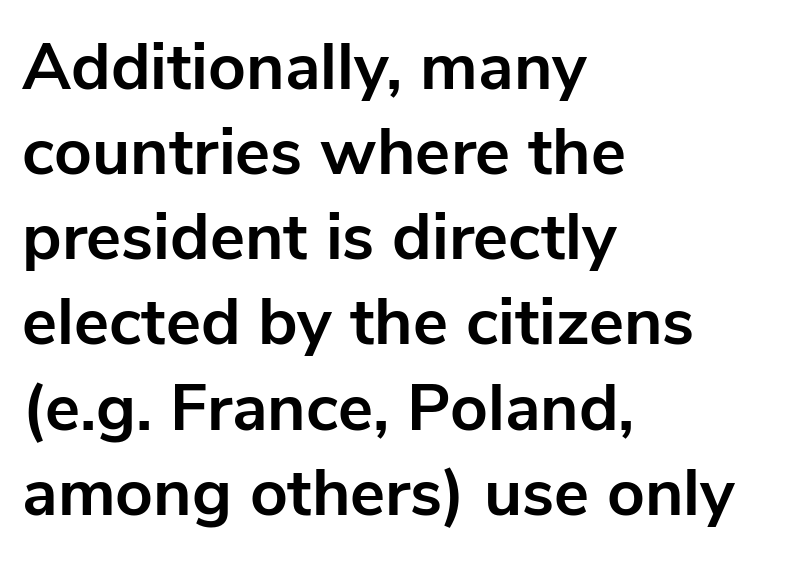
{"serif": "no", "italic": "no", "bold": "yes", "weight": "bold", "width": "normal", "stroke_contrast": "low", "x_height": "medium", "monospaced": "no", "underline": "no", "align": "left", "line_spacing": "normal", "line_spacing_ratio": 1.29, "letter_spacing": "normal", "letter_spacing_em": 0.0, "glyph_px": 66}
